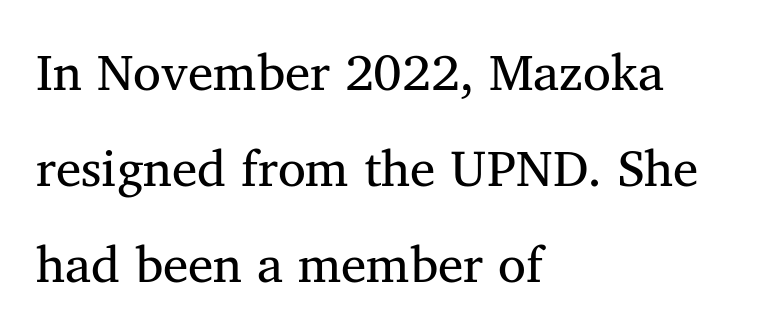
{"serif": "yes", "bold": "no", "weight": "regular", "width": "normal", "stroke_contrast": "medium", "x_height": "medium", "monospaced": "no", "underline": "no", "align": "left", "line_spacing_ratio": 1.88, "letter_spacing": "normal", "letter_spacing_em": 0.0, "glyph_px": 51}
